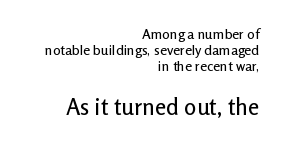
Q: Is the text italic (slanted)? A: No, it is upright.
Q: Is the text underlined? A: No.
Q: How is the paragraph aligned? A: Right-aligned.
Q: Is the spacing between letters normal or unusually wide? A: Normal.
Q: Is the spacing between lines tight, normal or loose? A: Tight.
Q: Which block of text is set in a larger size, the first (top) or the second (bottom)? A: The second (bottom) one.
